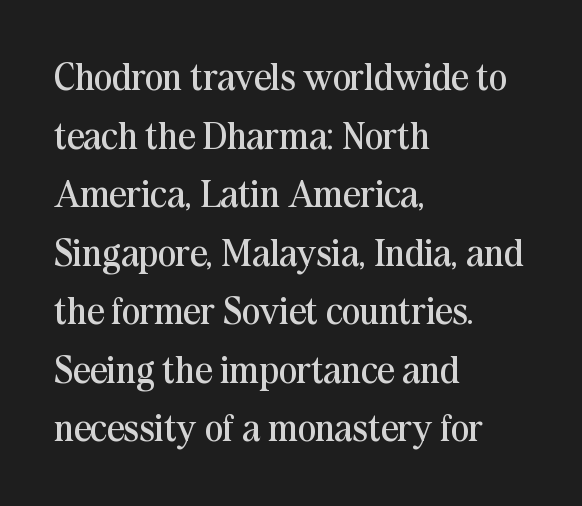
Q: Is the text bold? A: No.
Q: Is the text italic (slanted)? A: No, it is upright.
Q: Is the typeface a serif or a sans-serif typeface? A: Serif.
Q: Is the text underlined? A: No.
Q: How is the paragraph aligned? A: Left-aligned.
Q: Is the spacing between letters normal or unusually wide? A: Normal.
Q: Is the spacing between lines tight, normal or loose? A: Normal.
Q: Width (condensed, normal, or wide)? A: Normal.
Q: Stroke contrast? A: Medium.
Q: x-height? A: Medium.
Q: Monospaced? A: No.
